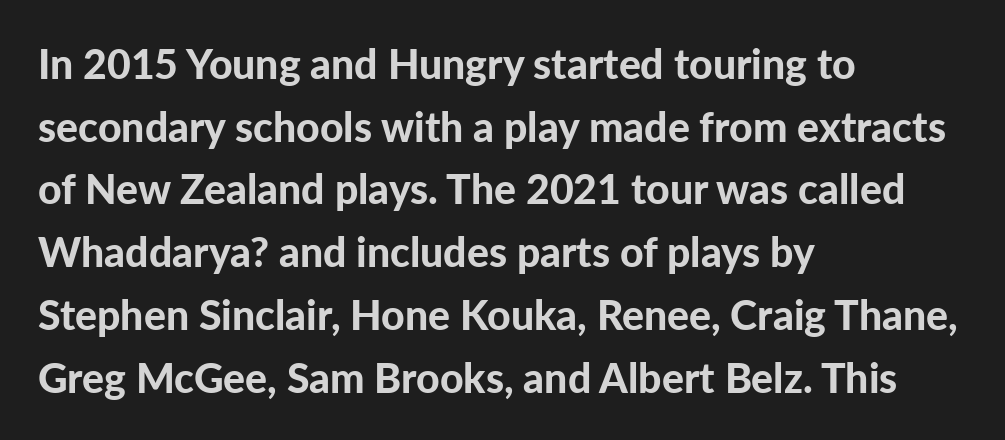
{"serif": "no", "italic": "no", "bold": "yes", "weight": "bold", "width": "normal", "stroke_contrast": "low", "x_height": "medium", "monospaced": "no", "underline": "no", "align": "left", "line_spacing": "normal", "line_spacing_ratio": 1.53, "letter_spacing": "normal", "letter_spacing_em": 0.0, "glyph_px": 41}
